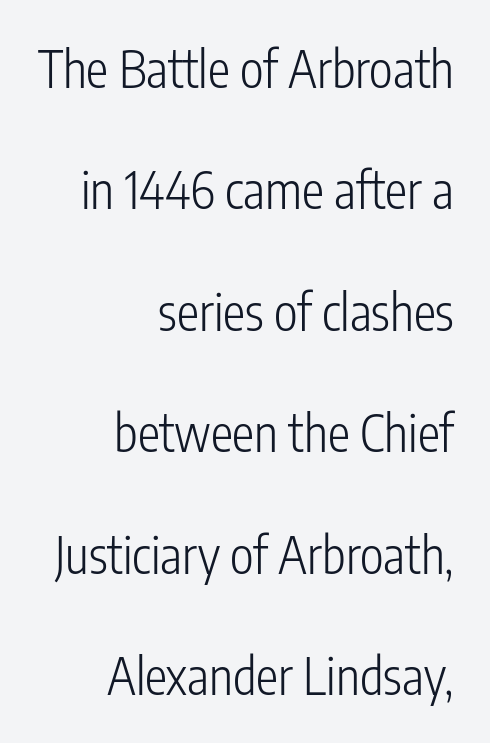
Q: Is the text bold? A: No.
Q: Is the text italic (slanted)? A: No, it is upright.
Q: Is the typeface a serif or a sans-serif typeface? A: Sans-serif.
Q: Is the text underlined? A: No.
Q: How is the paragraph aligned? A: Right-aligned.
Q: Is the spacing between letters normal or unusually wide? A: Normal.
Q: Is the spacing between lines tight, normal or loose? A: Loose.
Q: Width (condensed, normal, or wide)? A: Condensed.
Q: Stroke contrast? A: Low.
Q: x-height? A: Medium.
Q: Monospaced? A: No.
